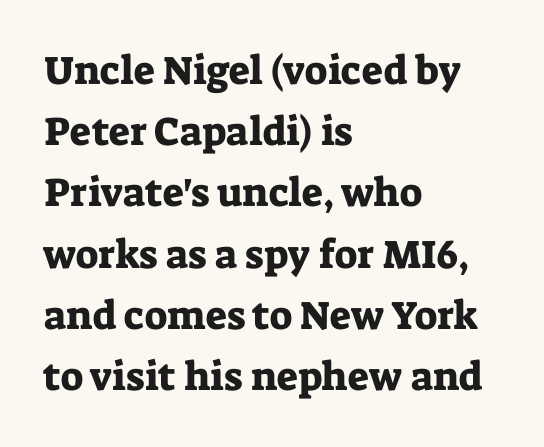
The image shows 40 px serif type, upright; set left-aligned, normal line spacing (1.53x), normal letter spacing, not underlined; low stroke contrast and a medium x-height.
